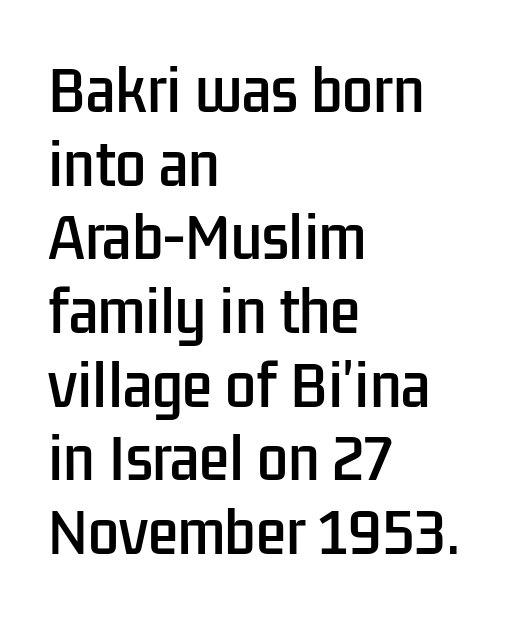
Q: Is the text italic (slanted)? A: No, it is upright.
Q: Is the typeface a serif or a sans-serif typeface? A: Sans-serif.
Q: Is the text underlined? A: No.
Q: How is the paragraph aligned? A: Left-aligned.
Q: Is the spacing between letters normal or unusually wide? A: Normal.
Q: Is the spacing between lines tight, normal or loose? A: Normal.
Q: Width (condensed, normal, or wide)? A: Condensed.
Q: Stroke contrast? A: Low.
Q: x-height? A: Medium.
Q: Monospaced? A: No.
